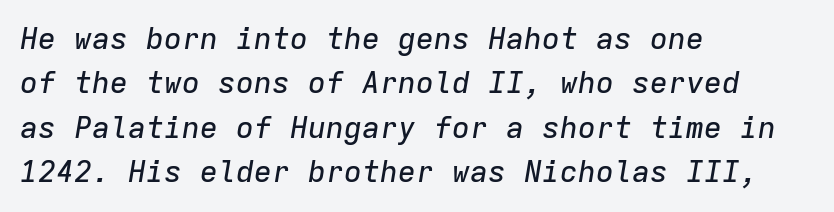
The image shows 30 px text type, italic (leaning right), monospaced; set left-aligned, normal line spacing (1.48x), normal letter spacing, not underlined; low stroke contrast and a medium x-height.
